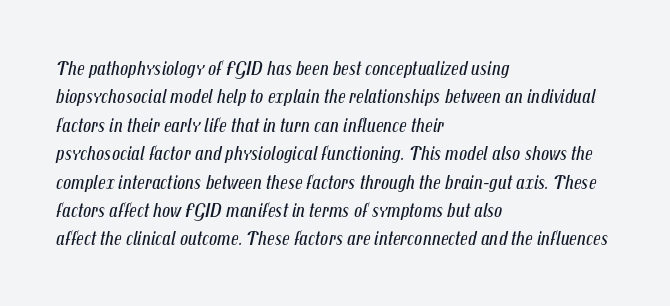
These lines stack with their left ends in a neat column. Regarding leading, the lines here are spaced in the standard way. Every character sits at an angle, as italics do. Only glyphs here, with clear space below each row. Short note: letters normally spaced.
